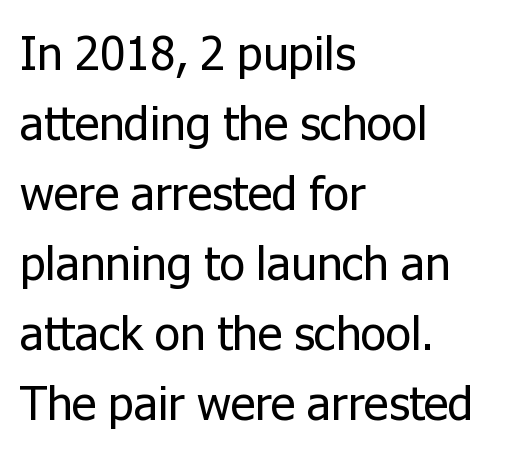
The image shows 47 px regular-weight sans-serif type, upright; set left-aligned, normal line spacing (1.49x), normal letter spacing, not underlined; low stroke contrast and a medium x-height.
